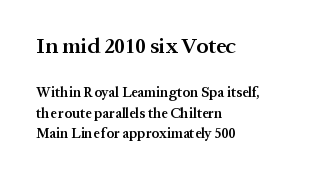
{"italic": "no", "bold": "semi", "underline": "no", "align": "left", "line_spacing": "normal", "line_spacing_ratio": 1.47, "letter_spacing": "normal", "letter_spacing_em": 0.0, "larger_block": "first", "size_ratio": 1.57, "glyph_px": 22}
